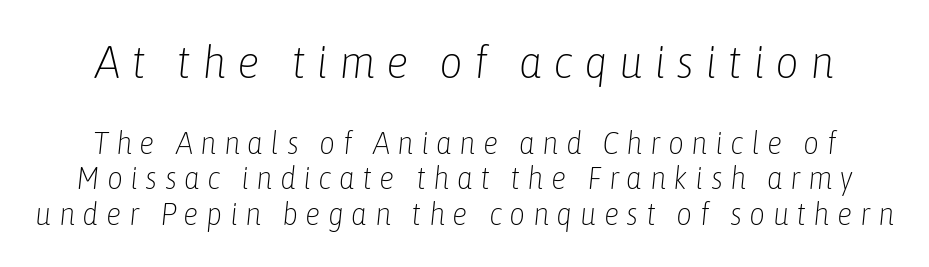
{"italic": "yes", "lean": "right", "slant_degrees": 6, "bold": "no", "weight": "light", "width": "condensed", "stroke_contrast": "low", "x_height": "medium", "monospaced": "no", "underline": "no", "line_spacing": "tight", "line_spacing_ratio": 1.15, "letter_spacing": "wide", "letter_spacing_em": 0.24, "larger_block": "first", "size_ratio": 1.48, "glyph_px": 46}
